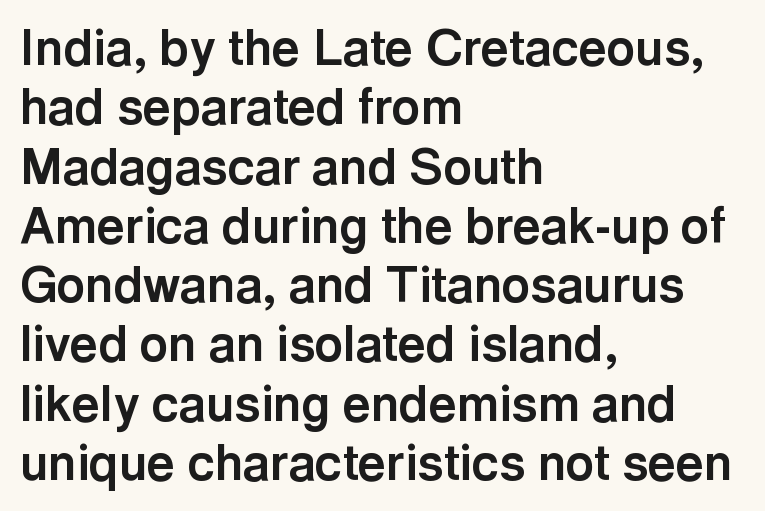
The font's upright variant was chosen for this text. The ragged edge is on the right, which tells us the setting is flush left. The passage shown is emphatically bold. Character widths vary here, with narrow letters taking less room than wide ones. Beneath every word, the page is bare.
